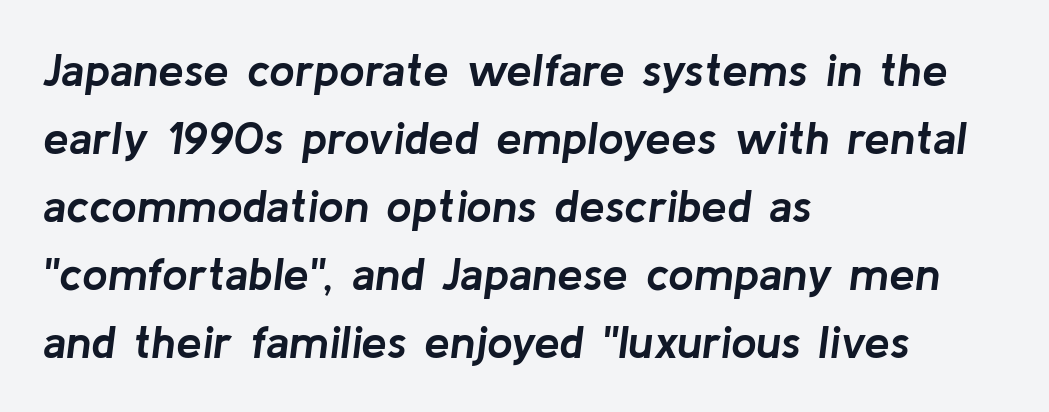
The image shows 46 px semibold type, italic (leaning right); set left-aligned, normal line spacing (1.48x), normal letter spacing, not underlined; low stroke contrast and a medium x-height.
